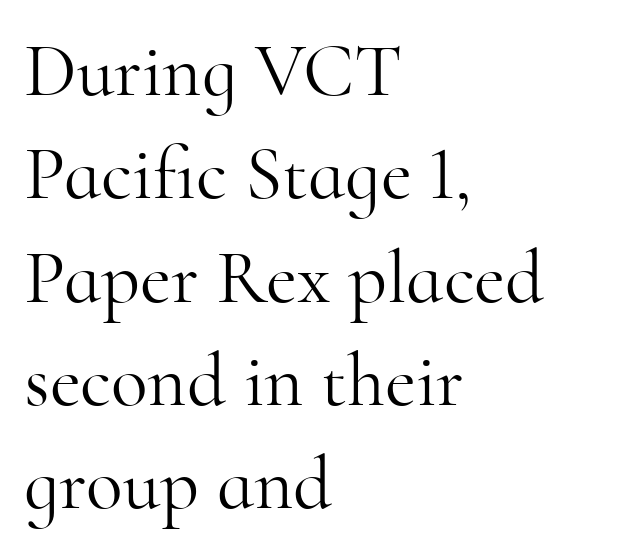
Q: Is the text bold? A: No.
Q: Is the text italic (slanted)? A: No, it is upright.
Q: Is the typeface a serif or a sans-serif typeface? A: Serif.
Q: Is the text underlined? A: No.
Q: How is the paragraph aligned? A: Left-aligned.
Q: Is the spacing between letters normal or unusually wide? A: Normal.
Q: Is the spacing between lines tight, normal or loose? A: Normal.
Q: Width (condensed, normal, or wide)? A: Normal.
Q: Stroke contrast? A: High.
Q: x-height? A: Small.
Q: Monospaced? A: No.
